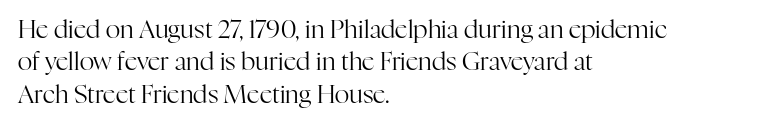
Q: Is the text bold? A: No.
Q: Is the text italic (slanted)? A: No, it is upright.
Q: Is the text underlined? A: No.
Q: How is the paragraph aligned? A: Left-aligned.
Q: Is the spacing between letters normal or unusually wide? A: Normal.
Q: Is the spacing between lines tight, normal or loose? A: Normal.
